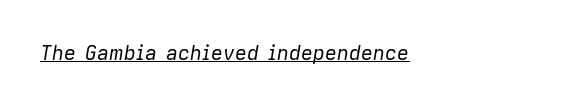
The whole block is typeset with a tilt. Notice how a bar underscores the lettering throughout. The passage shown is not bold in any degree. These lines keep a tight, regular rhythm from letter to letter.
